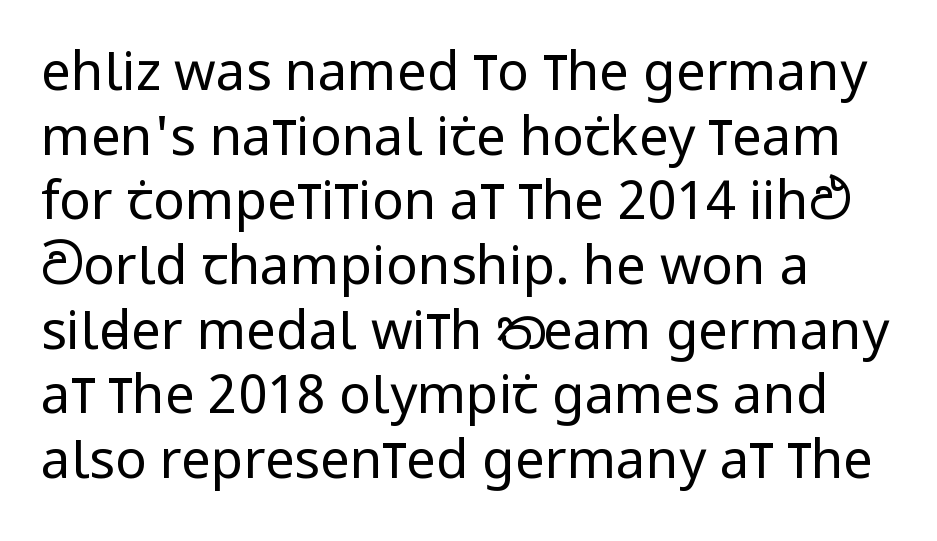
Q: Is the text bold? A: No.
Q: Is the text italic (slanted)? A: No, it is upright.
Q: Is the typeface a serif or a sans-serif typeface? A: Sans-serif.
Q: Is the text underlined? A: No.
Q: How is the paragraph aligned? A: Left-aligned.
Q: Is the spacing between letters normal or unusually wide? A: Normal.
Q: Width (condensed, normal, or wide)? A: Condensed.
Q: Stroke contrast? A: Low.
Q: x-height? A: Large.
Q: Monospaced? A: No.
